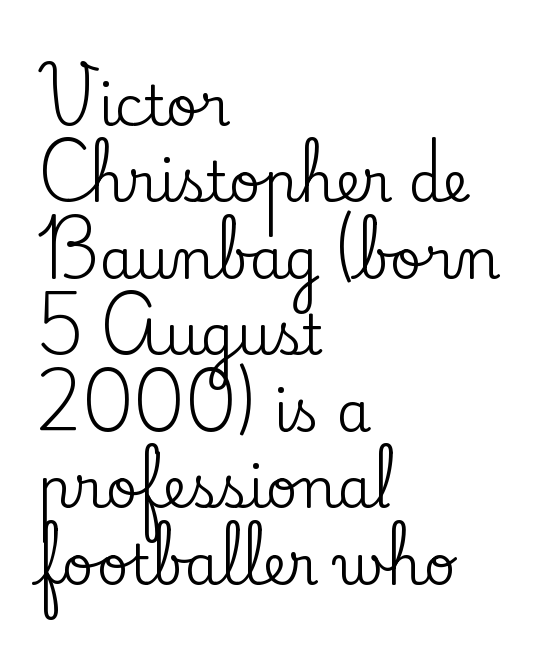
{"serif": "yes", "italic": "no", "width": "normal", "stroke_contrast": "low", "x_height": "small", "monospaced": "no", "underline": "no", "align": "left", "line_spacing": "normal", "line_spacing_ratio": 1.39, "letter_spacing": "normal", "letter_spacing_em": 0.0, "glyph_px": 55}
